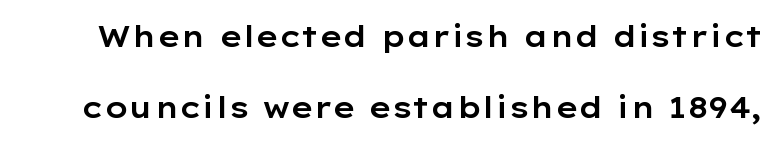
The image shows 29 px wide sans-serif type, upright; set loose line spacing (2.44x), normal letter spacing, not underlined; low stroke contrast and a medium x-height.
